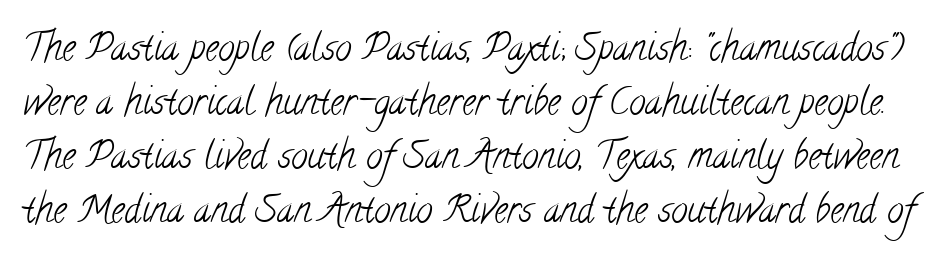
Q: Is the text bold? A: No.
Q: Is the typeface a serif or a sans-serif typeface? A: Serif.
Q: Is the text underlined? A: No.
Q: Is the spacing between letters normal or unusually wide? A: Normal.
Q: Is the spacing between lines tight, normal or loose? A: Normal.
Q: Width (condensed, normal, or wide)? A: Condensed.
Q: Stroke contrast? A: Low.
Q: x-height? A: Small.
Q: Monospaced? A: No.
